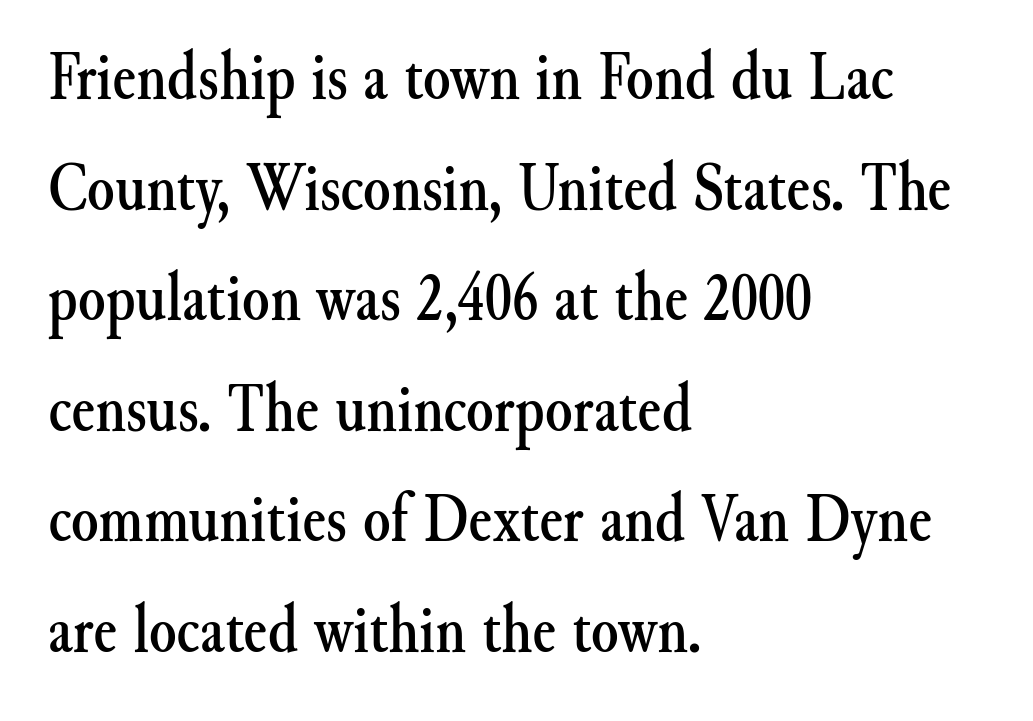
Q: Is the text italic (slanted)? A: No, it is upright.
Q: Is the typeface a serif or a sans-serif typeface? A: Serif.
Q: Is the text underlined? A: No.
Q: How is the paragraph aligned? A: Left-aligned.
Q: Is the spacing between letters normal or unusually wide? A: Normal.
Q: Is the spacing between lines tight, normal or loose? A: Normal.
Q: Width (condensed, normal, or wide)? A: Normal.
Q: Stroke contrast? A: Medium.
Q: x-height? A: Small.
Q: Monospaced? A: No.
